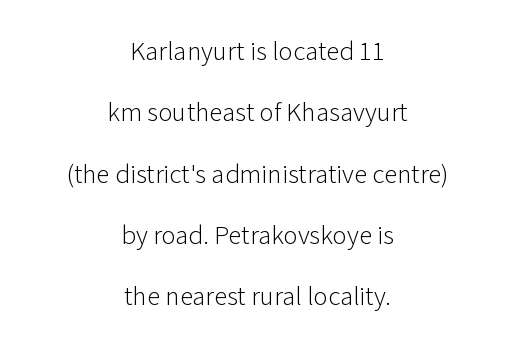
The image shows 27 px text type, upright; set centered, loose line spacing (2.27x), normal letter spacing, not underlined.
